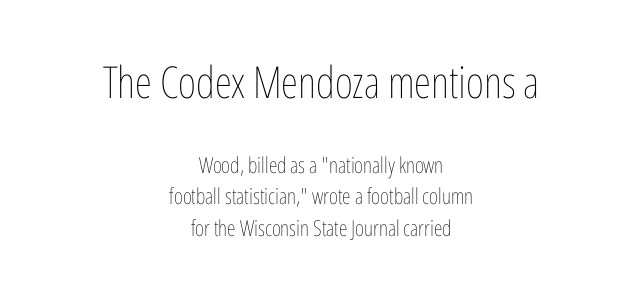
Q: Is the text bold? A: No.
Q: Is the text italic (slanted)? A: No, it is upright.
Q: Is the text underlined? A: No.
Q: How is the paragraph aligned? A: Centered.
Q: Is the spacing between letters normal or unusually wide? A: Normal.
Q: Is the spacing between lines tight, normal or loose? A: Normal.
Q: Which block of text is set in a larger size, the first (top) or the second (bottom)? A: The first (top) one.
Q: Width (condensed, normal, or wide)? A: Condensed.
Q: Stroke contrast? A: Low.
Q: x-height? A: Medium.
Q: Monospaced? A: No.
